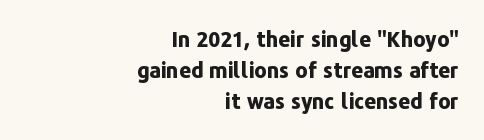
Q: Is the text bold? A: Yes.
Q: Is the text italic (slanted)? A: No, it is upright.
Q: Is the text underlined? A: No.
Q: How is the paragraph aligned? A: Right-aligned.
Q: Is the spacing between letters normal or unusually wide? A: Normal.
Q: Is the spacing between lines tight, normal or loose? A: Normal.
